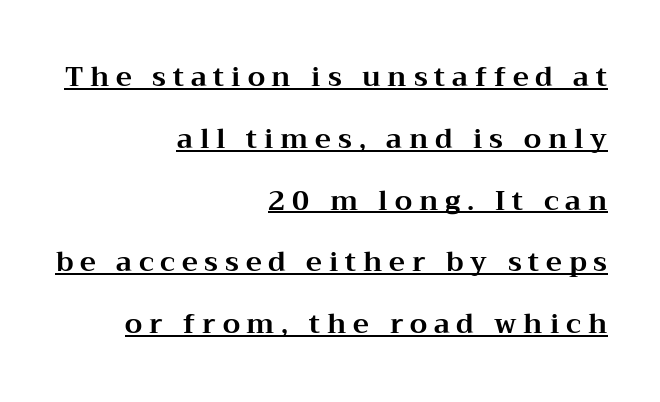
The image shows 27 px bold type, upright; set right-aligned, loose line spacing (2.29x), unusually wide letter spacing (+0.25 em), underlined.
